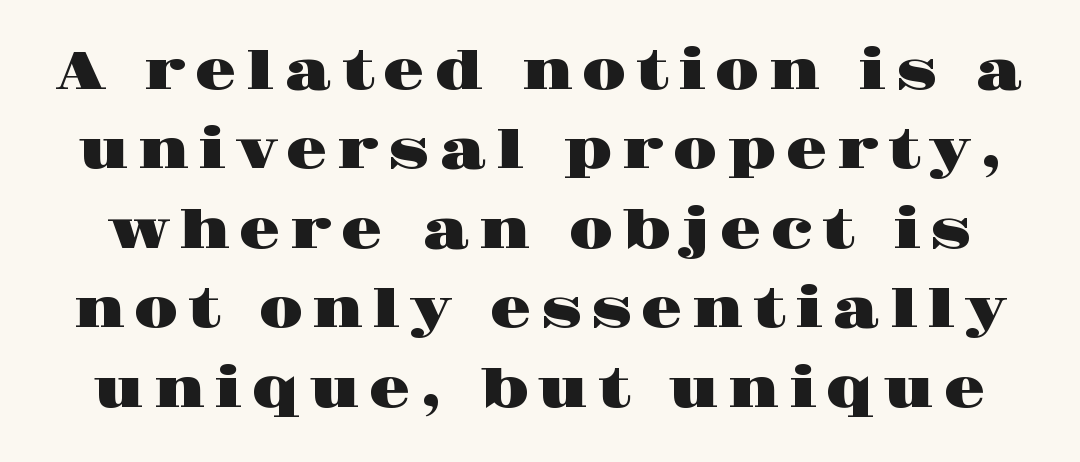
{"serif": "yes", "italic": "no", "width": "wide", "stroke_contrast": "high", "x_height": "large", "monospaced": "no", "underline": "no", "line_spacing": "normal", "line_spacing_ratio": 1.47, "glyph_px": 54}
